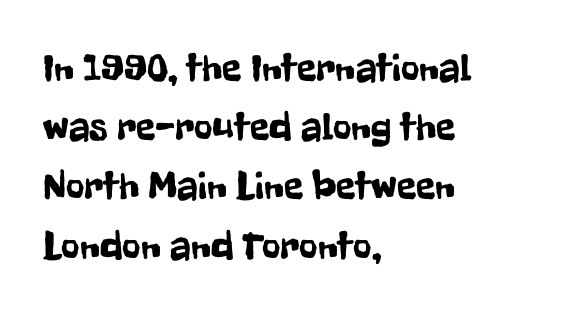
Q: Is the text italic (slanted)? A: No, it is upright.
Q: Is the typeface a serif or a sans-serif typeface? A: Sans-serif.
Q: Is the text underlined? A: No.
Q: How is the paragraph aligned? A: Left-aligned.
Q: Is the spacing between letters normal or unusually wide? A: Normal.
Q: Is the spacing between lines tight, normal or loose? A: Normal.
Q: Width (condensed, normal, or wide)? A: Condensed.
Q: Stroke contrast? A: Low.
Q: x-height? A: Medium.
Q: Monospaced? A: No.
